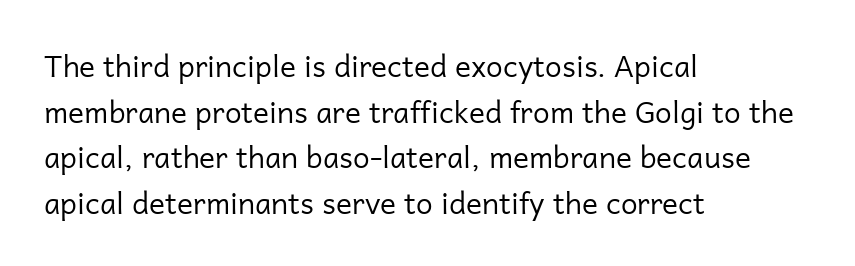
Q: Is the text bold? A: No.
Q: Is the text italic (slanted)? A: No, it is upright.
Q: Is the typeface a serif or a sans-serif typeface? A: Sans-serif.
Q: Is the text underlined? A: No.
Q: How is the paragraph aligned? A: Left-aligned.
Q: Is the spacing between letters normal or unusually wide? A: Normal.
Q: Is the spacing between lines tight, normal or loose? A: Normal.
Q: Width (condensed, normal, or wide)? A: Normal.
Q: Stroke contrast? A: Low.
Q: x-height? A: Medium.
Q: Monospaced? A: No.
